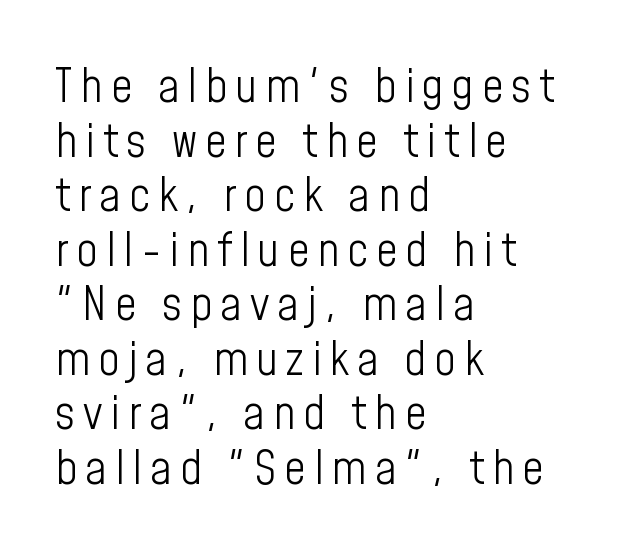
{"serif": "no", "italic": "no", "bold": "no", "weight": "light", "width": "condensed", "stroke_contrast": "low", "x_height": "medium", "monospaced": "no", "underline": "no", "align": "left", "line_spacing_ratio": 1.16, "glyph_px": 47}
